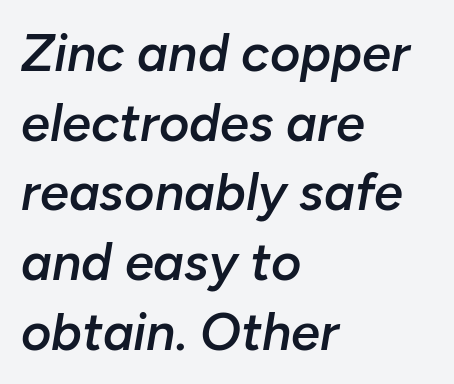
{"italic": "yes", "lean": "right", "slant_degrees": 10, "bold": "semi", "weight": "semibold", "width": "normal", "stroke_contrast": "low", "x_height": "medium", "monospaced": "no", "underline": "no", "align": "left", "line_spacing": "normal", "line_spacing_ratio": 1.34, "letter_spacing": "normal", "letter_spacing_em": 0.0, "glyph_px": 52}
